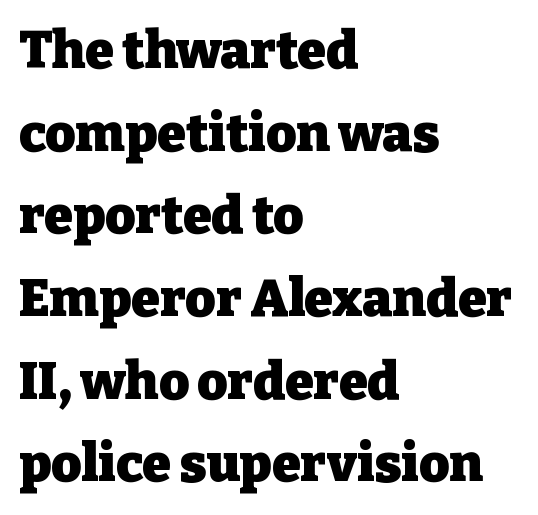
{"serif": "yes", "italic": "no", "bold": "yes", "weight": "heavy", "width": "normal", "stroke_contrast": "low", "x_height": "medium", "monospaced": "no", "underline": "no", "align": "left", "line_spacing": "normal", "line_spacing_ratio": 1.59, "letter_spacing": "normal", "letter_spacing_em": 0.0, "glyph_px": 52}
